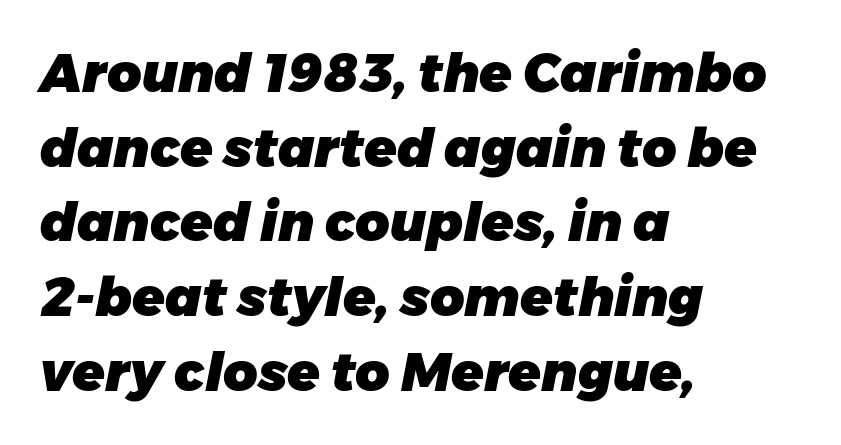
Here the designer chose a conventional face with non-uniform glyph widths. The type is set solid horizontally, with unmodified tracking. The passage shown leans; its letterforms are oblique. Heft: maximum for text — a bold. Rows of type keep a routine distance in the vertical direction.
